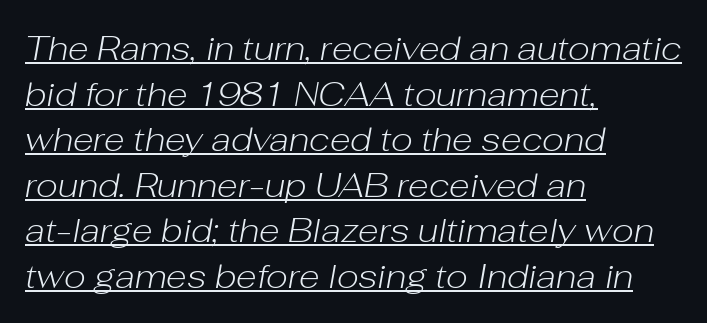
{"italic": "yes", "lean": "right", "slant_degrees": 10, "bold": "no", "weight": "light", "width": "normal", "stroke_contrast": "low", "x_height": "medium", "monospaced": "no", "underline": "yes", "align": "left", "line_spacing": "normal", "line_spacing_ratio": 1.34, "letter_spacing": "normal", "letter_spacing_em": 0.0, "glyph_px": 34}
